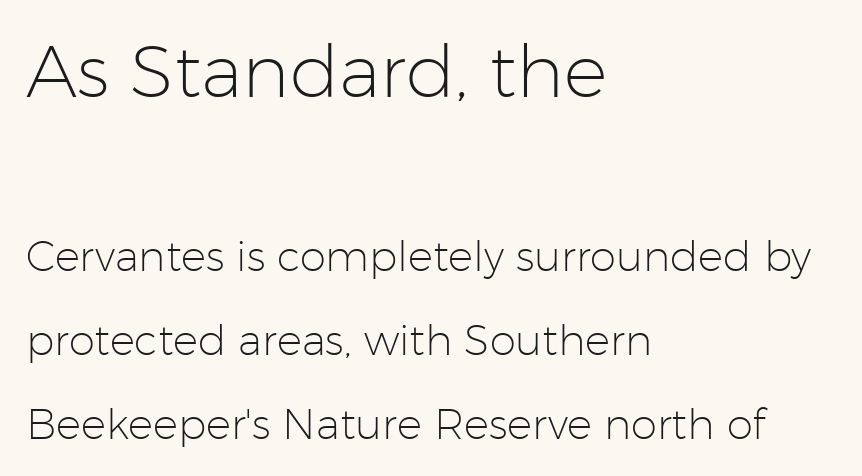
Is the type heavy? It reads as light-to-regular instead. The lines are spread far apart with generous leading. Only glyphs here, with clear space below each row. The face used here is proportionally spaced, like ordinary book or web type.
